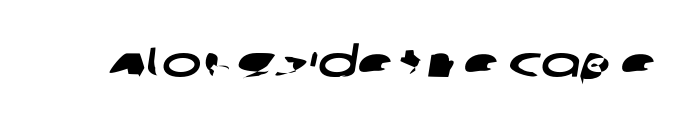
No word sits above an underline. In terms of letterspacing, this is plain default setting. You could not count columns in this text — the font is proportionally spaced. I'd call this a sans setting — the letters go barefoot.
